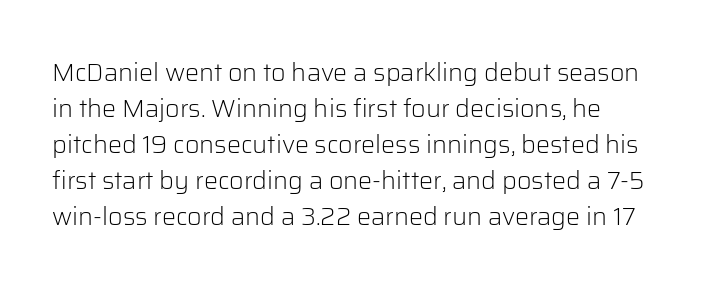
The rendering anchors every line to the left-hand side. Words appear dense and cohesive because spacing is normal. Does the leading feel generous? No, just average. A quiet, ordinary-to-light weight characterises the typeface.
